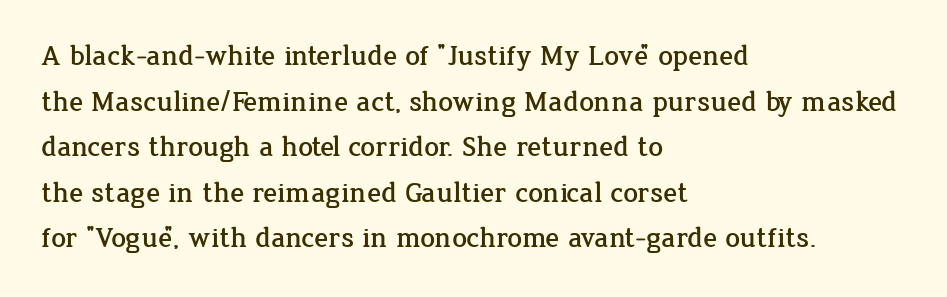
Q: Is the text italic (slanted)? A: No, it is upright.
Q: Is the typeface a serif or a sans-serif typeface? A: Serif.
Q: Is the text underlined? A: No.
Q: How is the paragraph aligned? A: Left-aligned.
Q: Is the spacing between letters normal or unusually wide? A: Normal.
Q: Is the spacing between lines tight, normal or loose? A: Normal.
Q: Width (condensed, normal, or wide)? A: Normal.
Q: Stroke contrast? A: Low.
Q: x-height? A: Medium.
Q: Monospaced? A: No.
